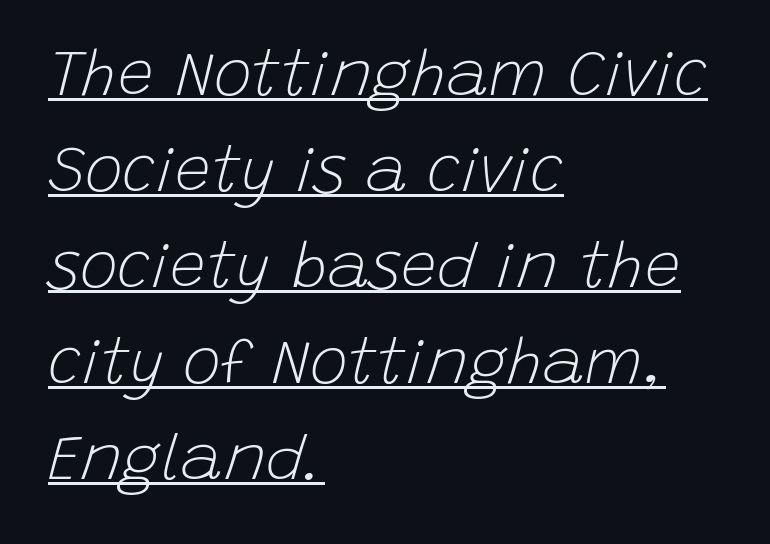
Q: Is the text bold? A: No.
Q: Is the text italic (slanted)? A: Yes, it leans right by about 15 degrees.
Q: Is the text underlined? A: Yes.
Q: How is the paragraph aligned? A: Left-aligned.
Q: Is the spacing between letters normal or unusually wide? A: Normal.
Q: Is the spacing between lines tight, normal or loose? A: Normal.
Q: Width (condensed, normal, or wide)? A: Normal.
Q: Stroke contrast? A: Low.
Q: x-height? A: Large.
Q: Monospaced? A: No.
